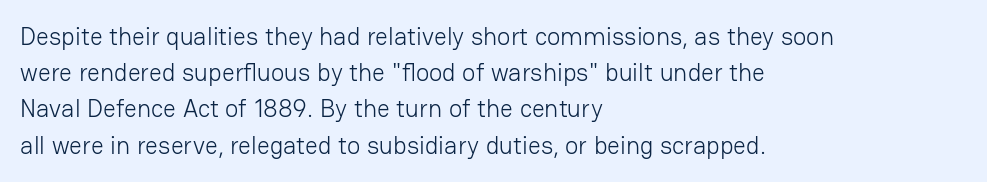
The image shows 25 px text type, upright; set left-aligned, normal line spacing (1.45x), normal letter spacing, not underlined.
